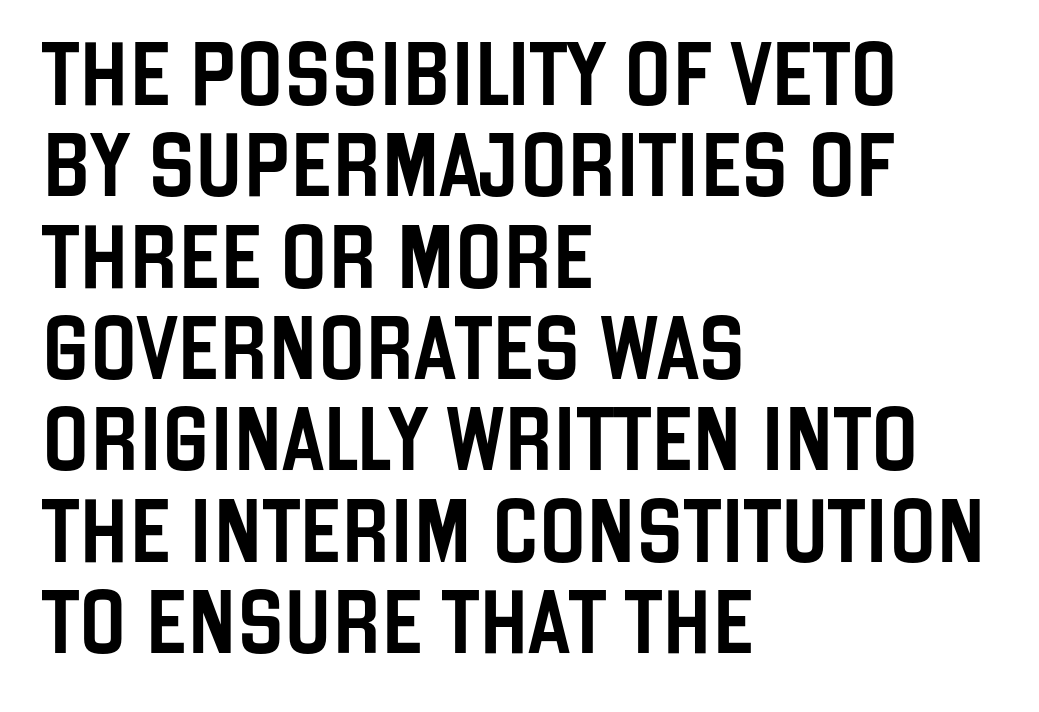
The image shows 63 px condensed sans-serif type, upright; set left-aligned, normal line spacing (1.45x), normal letter spacing, not underlined; low stroke contrast and a large x-height.
